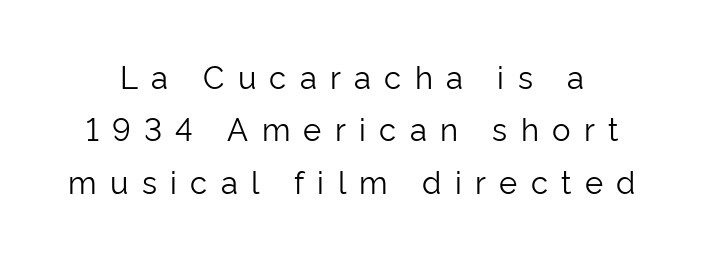
{"serif": "no", "italic": "no", "bold": "no", "weight": "light", "width": "normal", "stroke_contrast": "low", "x_height": "medium", "monospaced": "no", "underline": "no", "line_spacing": "normal", "line_spacing_ratio": 1.69, "letter_spacing": "wide", "letter_spacing_em": 0.43, "glyph_px": 31}
